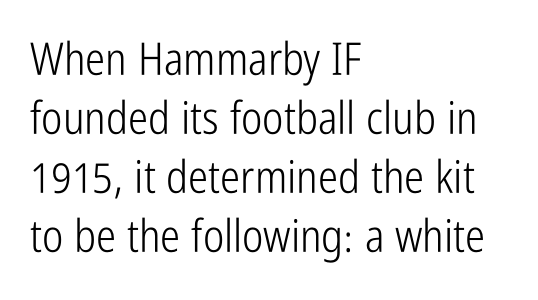
{"serif": "no", "italic": "no", "bold": "no", "weight": "light", "width": "condensed", "stroke_contrast": "low", "x_height": "medium", "monospaced": "no", "underline": "no", "align": "left", "line_spacing": "normal", "line_spacing_ratio": 1.31, "letter_spacing": "normal", "letter_spacing_em": 0.0, "glyph_px": 45}
